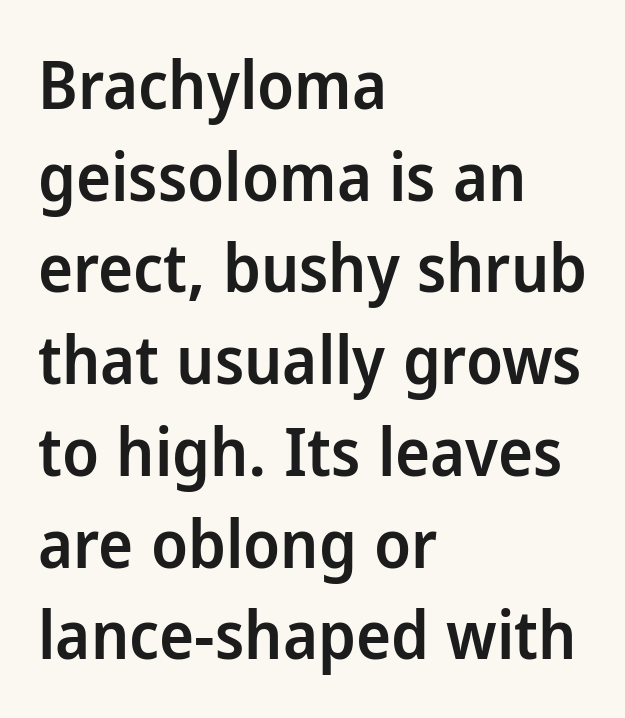
{"serif": "no", "italic": "no", "bold": "semi", "weight": "semibold", "width": "normal", "stroke_contrast": "low", "x_height": "medium", "monospaced": "no", "underline": "no", "align": "left", "line_spacing": "normal", "line_spacing_ratio": 1.39, "letter_spacing": "normal", "letter_spacing_em": 0.0, "glyph_px": 66}
